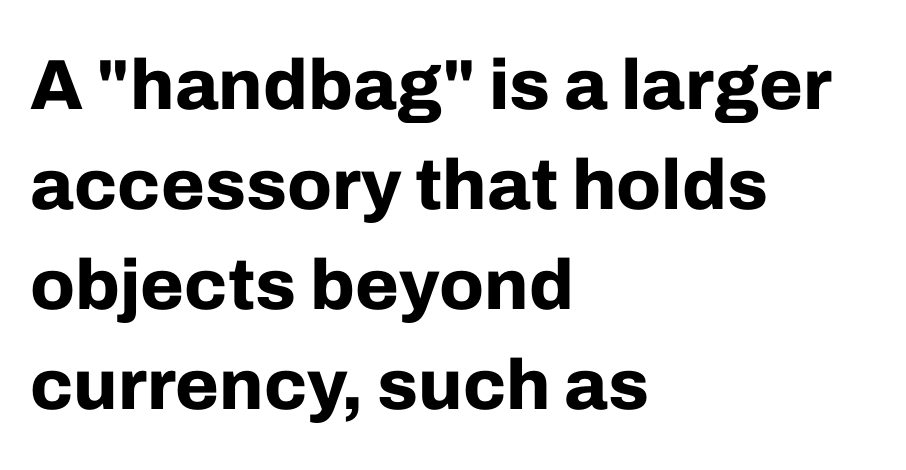
Q: Is the text bold? A: Yes.
Q: Is the text italic (slanted)? A: No, it is upright.
Q: Is the typeface a serif or a sans-serif typeface? A: Sans-serif.
Q: Is the text underlined? A: No.
Q: How is the paragraph aligned? A: Left-aligned.
Q: Is the spacing between letters normal or unusually wide? A: Normal.
Q: Is the spacing between lines tight, normal or loose? A: Normal.
Q: Width (condensed, normal, or wide)? A: Normal.
Q: Stroke contrast? A: Low.
Q: x-height? A: Medium.
Q: Monospaced? A: No.
